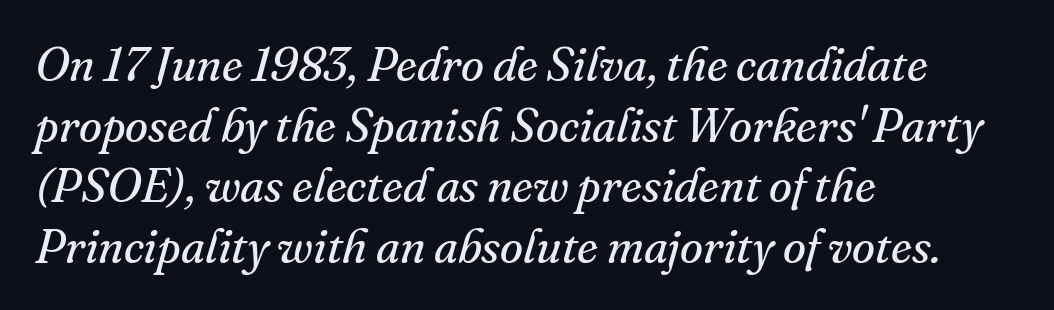
{"serif": "yes", "italic": "yes", "lean": "right", "slant_degrees": 16, "bold": "no", "weight": "regular", "width": "normal", "stroke_contrast": "medium", "x_height": "small", "monospaced": "no", "underline": "no", "align": "left", "line_spacing": "normal", "line_spacing_ratio": 1.29, "letter_spacing": "normal", "letter_spacing_em": 0.0, "glyph_px": 47}
